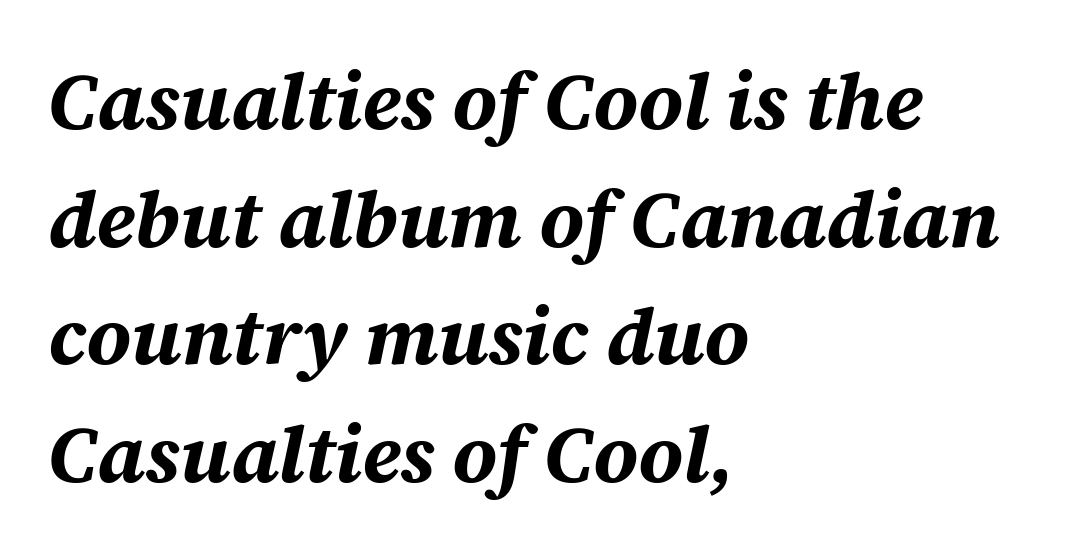
{"italic": "yes", "lean": "right", "slant_degrees": 12, "bold": "yes", "weight": "bold", "width": "normal", "stroke_contrast": "medium", "x_height": "large", "monospaced": "no", "underline": "no", "align": "left", "line_spacing": "normal", "line_spacing_ratio": 1.49, "letter_spacing": "normal", "letter_spacing_em": 0.0, "glyph_px": 79}
